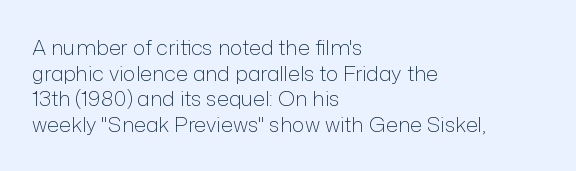
Does extra space separate the letters? No, they use regular spacing. The passage is arranged the way most books set body copy — flush left. The area under the type is left untouched. The face looks like a standard text weight, possibly lighter. Notice how the stems are strictly vertical — no italics here.
